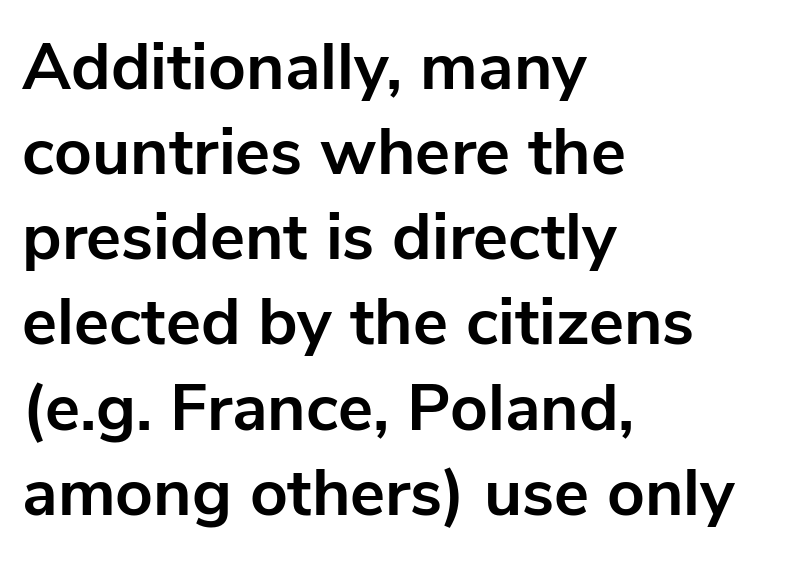
Typesetter's note: full bold, strokes at maximum text heaviness. No italicization has been applied; the sample stays upright. I'd call this a sans setting — the letters go barefoot. Check the space under the baseline: it is left empty.
